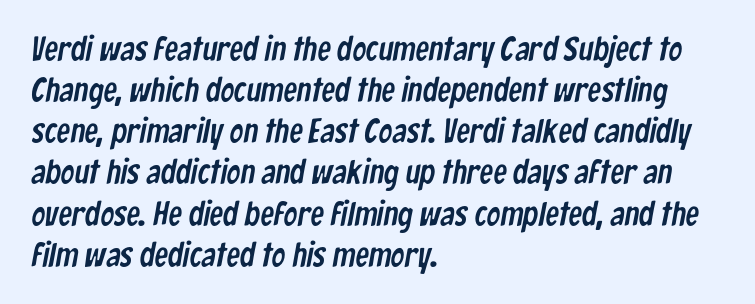
Q: Is the typeface a serif or a sans-serif typeface? A: Sans-serif.
Q: Is the text underlined? A: No.
Q: How is the paragraph aligned? A: Left-aligned.
Q: Is the spacing between letters normal or unusually wide? A: Normal.
Q: Width (condensed, normal, or wide)? A: Condensed.
Q: Stroke contrast? A: Low.
Q: x-height? A: Medium.
Q: Monospaced? A: No.
